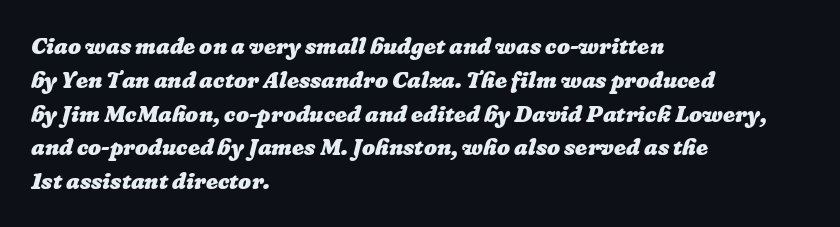
{"bold": "yes", "underline": "no", "align": "left", "line_spacing": "normal", "line_spacing_ratio": 1.47, "letter_spacing": "normal", "letter_spacing_em": 0.0, "glyph_px": 23}
